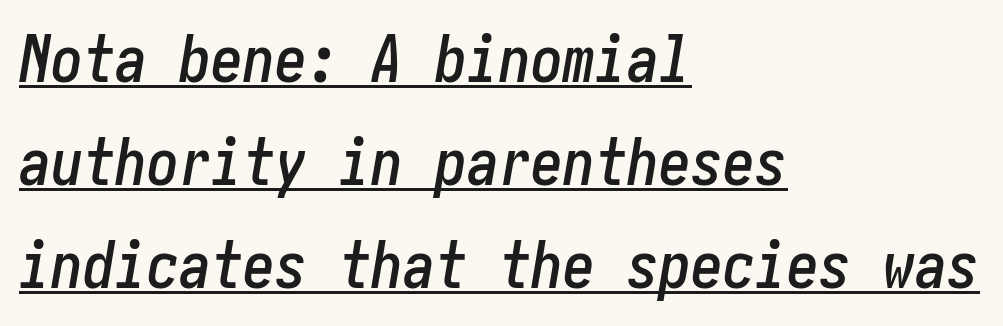
Caption: lettering with a line underneath. Tall strokes in this sample are angled rather than plumb. Is the letter spacing exaggerated? No — it looks like the ordinary default. If you drew a ruler down the left edge, every line would touch it.
